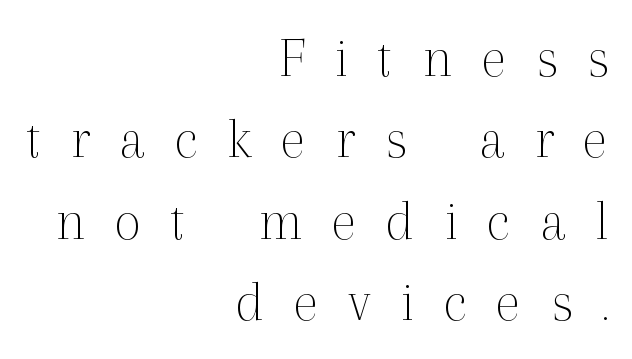
{"serif": "yes", "italic": "no", "bold": "no", "weight": "thin", "width": "normal", "x_height": "medium", "monospaced": "no", "underline": "no", "align": "right", "line_spacing": "normal", "line_spacing_ratio": 1.38, "letter_spacing": "wide", "letter_spacing_em": 0.5, "glyph_px": 59}
